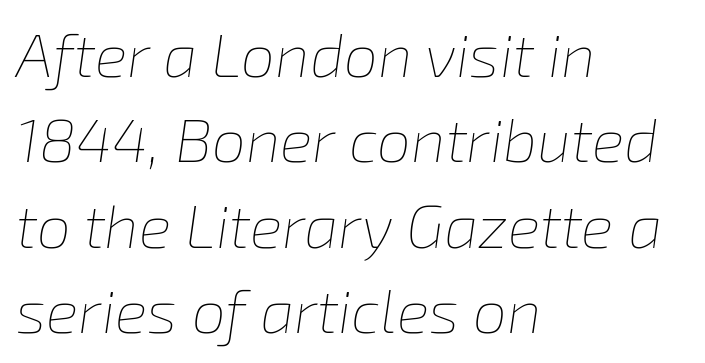
The image shows 61 px thin type, italic (leaning right); set left-aligned, normal line spacing (1.4x), normal letter spacing, not underlined; low stroke contrast and a medium x-height.
